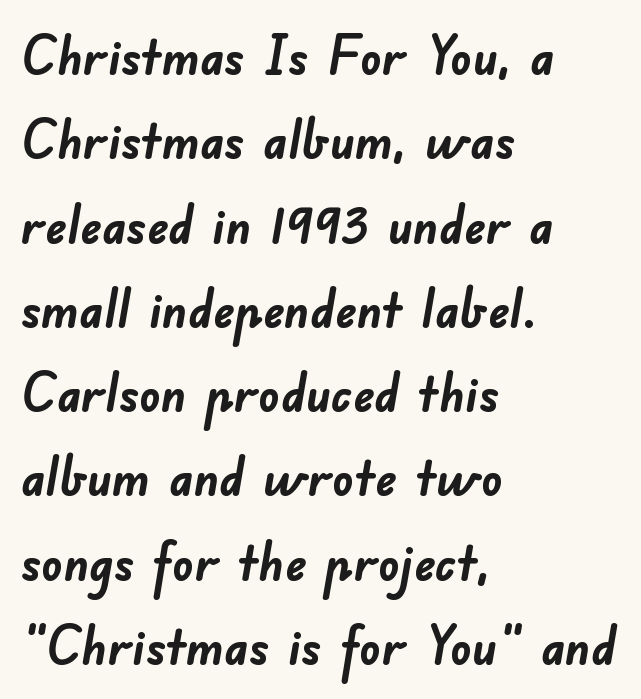
{"serif": "no", "bold": "yes", "weight": "semibold", "width": "normal", "stroke_contrast": "low", "x_height": "small", "monospaced": "no", "underline": "no", "align": "left", "line_spacing": "normal", "line_spacing_ratio": 1.59, "letter_spacing": "normal", "letter_spacing_em": 0.0, "glyph_px": 53}
